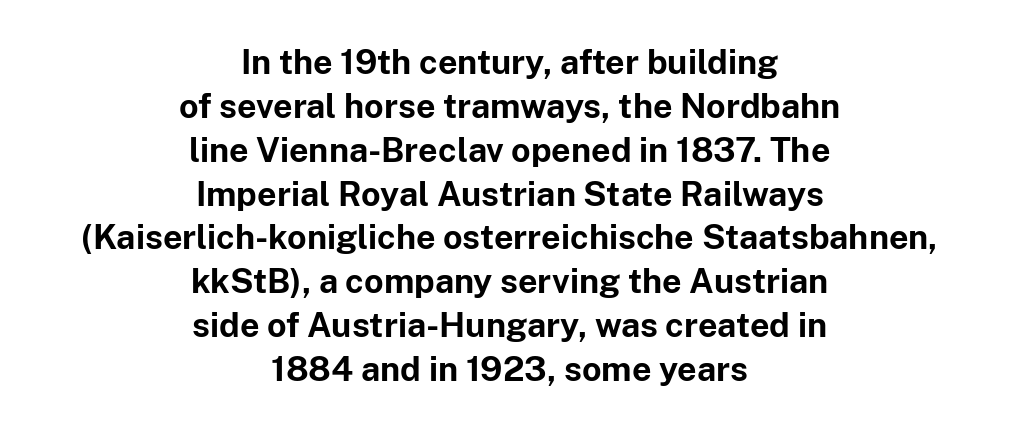
{"serif": "no", "italic": "no", "bold": "yes", "weight": "bold", "width": "normal", "stroke_contrast": "low", "x_height": "medium", "monospaced": "no", "underline": "no", "align": "center", "line_spacing": "normal", "line_spacing_ratio": 1.29, "letter_spacing": "normal", "letter_spacing_em": 0.0, "glyph_px": 34}
